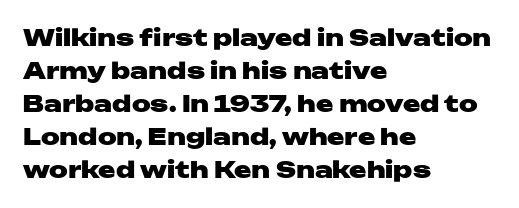
This sample keeps an unexceptional amount of space between lines. Strokes here are thick enough to call this a true bold. A student would call this left alignment; a typographer would say flush left, rag right. You can tell it's not italic because the verticals are truly vertical.
